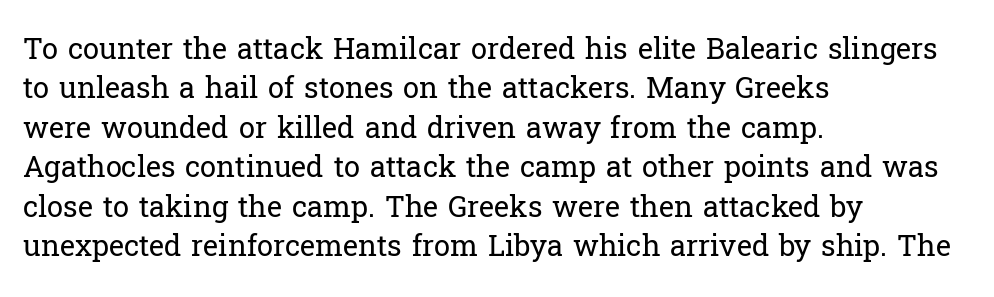
Honestly, the letter spacing is just normal — you wouldn't notice it. The block of text has a typical density, with ordinary space between rows. Check the space under the baseline: it is left empty. Vertical strokes here are truly vertical. A light-to-regular cut is what we see here.
